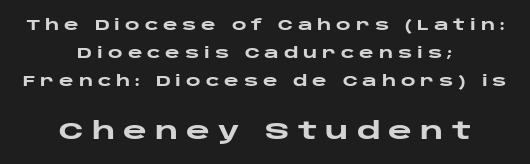
Q: Is the text bold? A: Yes.
Q: Is the text italic (slanted)? A: No, it is upright.
Q: Is the text underlined? A: No.
Q: How is the paragraph aligned? A: Centered.
Q: Is the spacing between letters normal or unusually wide? A: Unusually wide.
Q: Is the spacing between lines tight, normal or loose? A: Loose.
Q: Which block of text is set in a larger size, the first (top) or the second (bottom)? A: The second (bottom) one.
